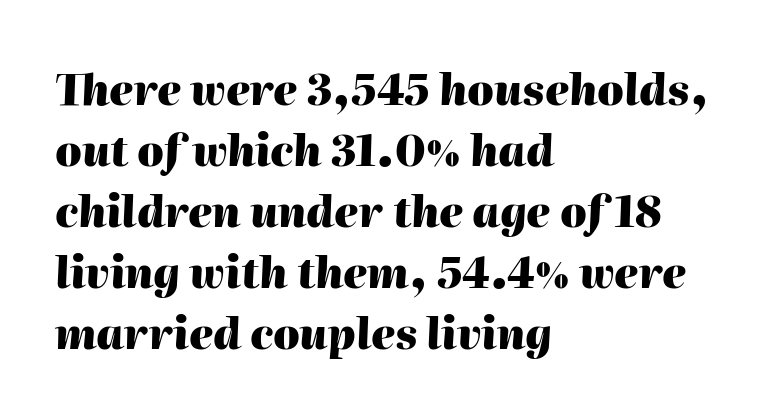
The image shows 42 px heavy type, italic (leaning right); set left-aligned, normal line spacing (1.45x), normal letter spacing, not underlined; high stroke contrast and a medium x-height.
